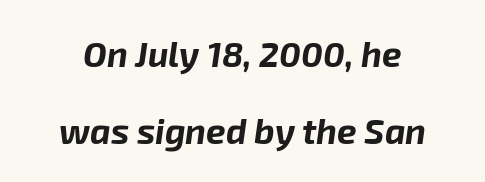
{"italic": "yes", "lean": "right", "slant_degrees": 8, "bold": "yes", "weight": "bold", "width": "normal", "stroke_contrast": "low", "x_height": "medium", "monospaced": "no", "underline": "no", "line_spacing": "loose", "line_spacing_ratio": 2.2, "letter_spacing": "normal", "letter_spacing_em": 0.0, "glyph_px": 35}
